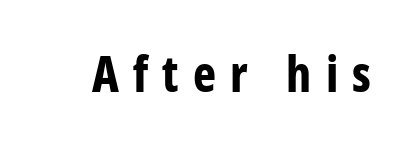
{"serif": "no", "italic": "no", "bold": "yes", "weight": "bold", "width": "condensed", "stroke_contrast": "low", "x_height": "medium", "monospaced": "no", "underline": "no", "letter_spacing": "wide", "letter_spacing_em": 0.29, "glyph_px": 49}
